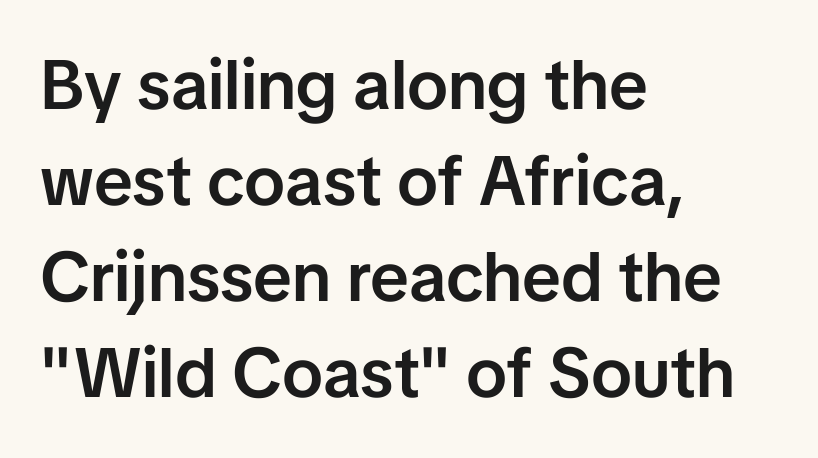
{"serif": "no", "italic": "no", "bold": "semi", "weight": "semibold", "width": "normal", "stroke_contrast": "low", "x_height": "medium", "monospaced": "no", "underline": "no", "align": "left", "line_spacing": "normal", "line_spacing_ratio": 1.39, "letter_spacing": "normal", "letter_spacing_em": 0.0, "glyph_px": 69}
